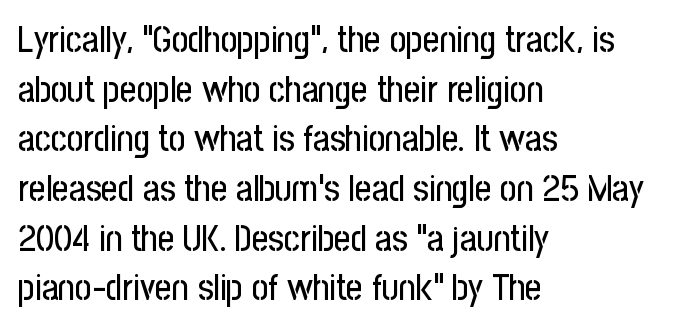
The image shows 36 px condensed sans-serif type, upright; set left-aligned, normal line spacing (1.38x), normal letter spacing, not underlined; low stroke contrast and a medium x-height.
